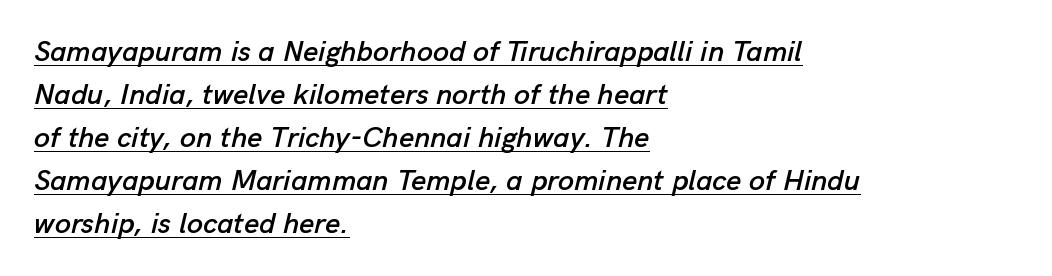
The image shows 29 px text type, italic (leaning right); set left-aligned, normal line spacing (1.48x), normal letter spacing, underlined; low stroke contrast and a medium x-height.
